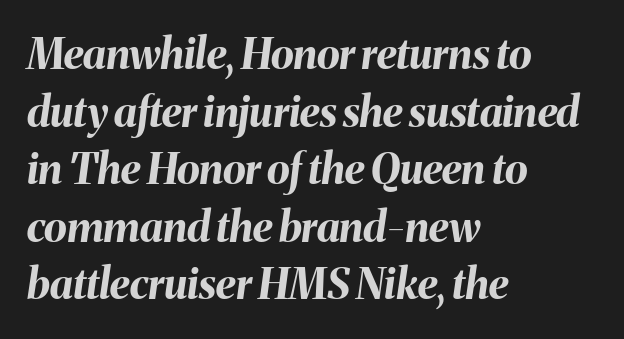
Q: Is the text bold? A: Yes.
Q: Is the text italic (slanted)? A: Yes, it leans right by about 8 degrees.
Q: Is the text underlined? A: No.
Q: How is the paragraph aligned? A: Left-aligned.
Q: Is the spacing between letters normal or unusually wide? A: Normal.
Q: Is the spacing between lines tight, normal or loose? A: Normal.
Q: Width (condensed, normal, or wide)? A: Normal.
Q: Stroke contrast? A: Medium.
Q: x-height? A: Medium.
Q: Monospaced? A: No.
